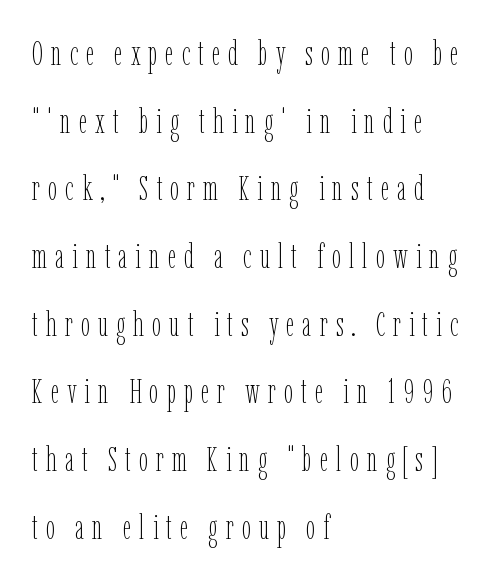
Q: Is the text bold? A: No.
Q: Is the text italic (slanted)? A: No, it is upright.
Q: Is the text underlined? A: No.
Q: How is the paragraph aligned? A: Left-aligned.
Q: Is the spacing between letters normal or unusually wide? A: Unusually wide.
Q: Is the spacing between lines tight, normal or loose? A: Loose.
Q: Width (condensed, normal, or wide)? A: Condensed.
Q: Stroke contrast? A: Low.
Q: x-height? A: Medium.
Q: Monospaced? A: No.
